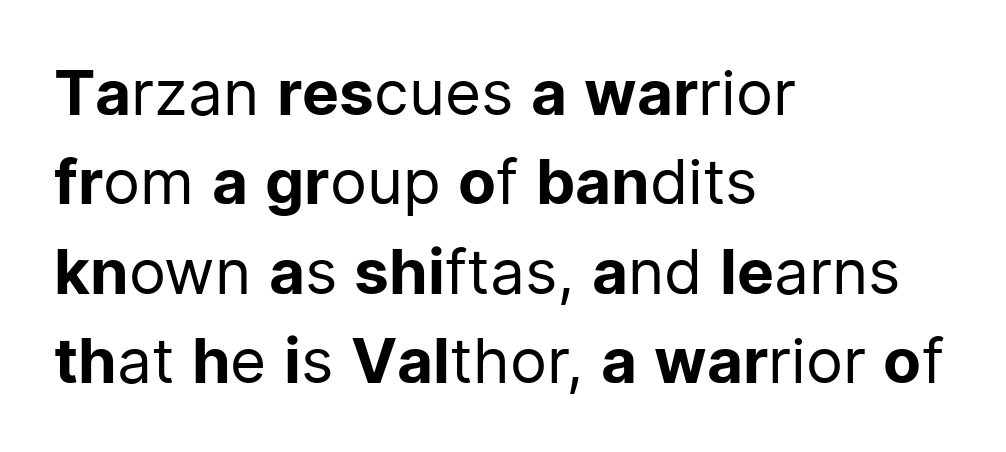
The image shows 62 px regular-weight sans-serif type, upright; set left-aligned, normal line spacing (1.44x), normal letter spacing, not underlined; low stroke contrast and a medium x-height.
